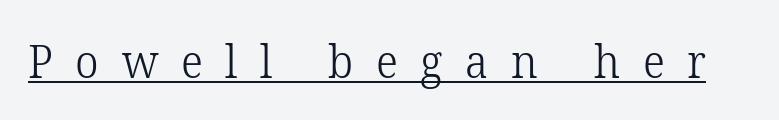
The image shows 46 px light serif type, upright; set unusually wide letter spacing (+0.49 em), underlined; low stroke contrast and a medium x-height.
